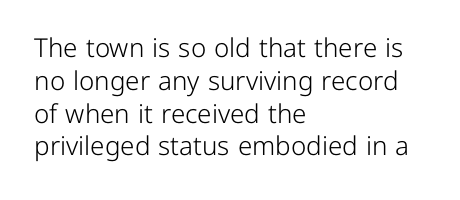
Q: Is the text bold? A: No.
Q: Is the text italic (slanted)? A: No, it is upright.
Q: Is the text underlined? A: No.
Q: How is the paragraph aligned? A: Left-aligned.
Q: Is the spacing between letters normal or unusually wide? A: Normal.
Q: Is the spacing between lines tight, normal or loose? A: Normal.
